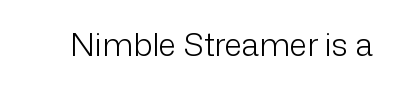
{"serif": "no", "italic": "no", "bold": "no", "weight": "light", "width": "normal", "stroke_contrast": "low", "x_height": "medium", "monospaced": "no", "underline": "no", "letter_spacing": "normal", "letter_spacing_em": 0.0, "glyph_px": 32}
